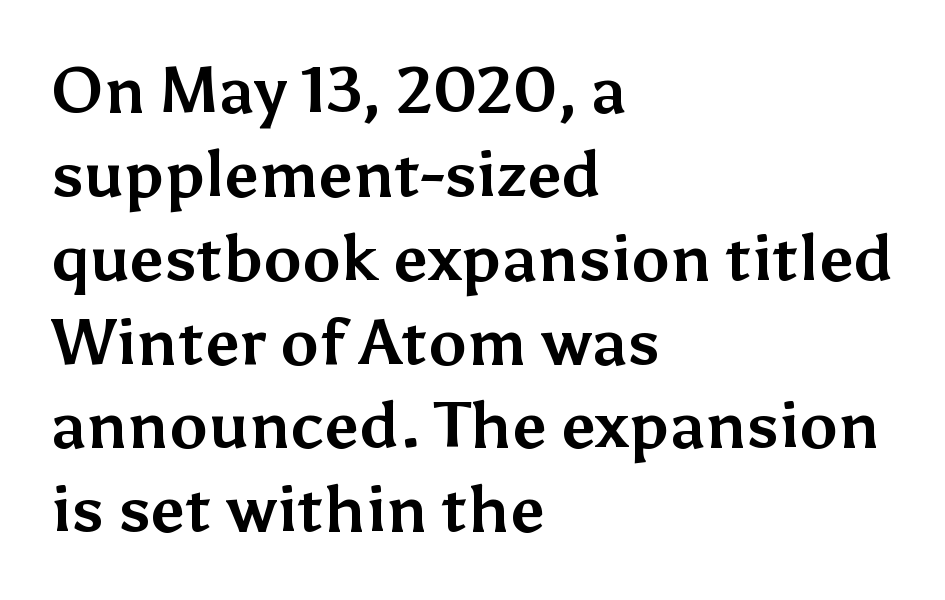
{"serif": "no", "italic": "no", "bold": "yes", "weight": "bold", "width": "normal", "stroke_contrast": "medium", "x_height": "medium", "monospaced": "no", "underline": "no", "align": "left", "line_spacing": "normal", "line_spacing_ratio": 1.31, "letter_spacing": "normal", "letter_spacing_em": 0.0, "glyph_px": 64}
